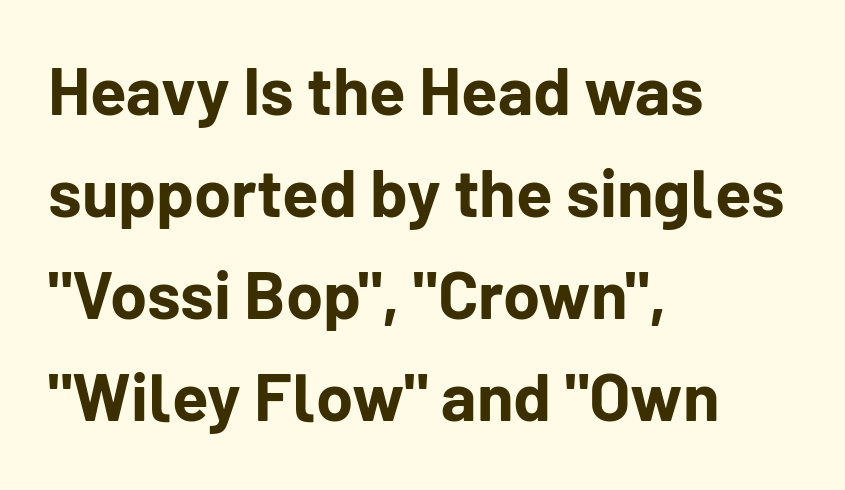
Q: Is the text bold? A: Yes.
Q: Is the text italic (slanted)? A: No, it is upright.
Q: Is the typeface a serif or a sans-serif typeface? A: Sans-serif.
Q: Is the text underlined? A: No.
Q: How is the paragraph aligned? A: Left-aligned.
Q: Is the spacing between letters normal or unusually wide? A: Normal.
Q: Is the spacing between lines tight, normal or loose? A: Normal.
Q: Width (condensed, normal, or wide)? A: Normal.
Q: Stroke contrast? A: Low.
Q: x-height? A: Medium.
Q: Monospaced? A: No.
